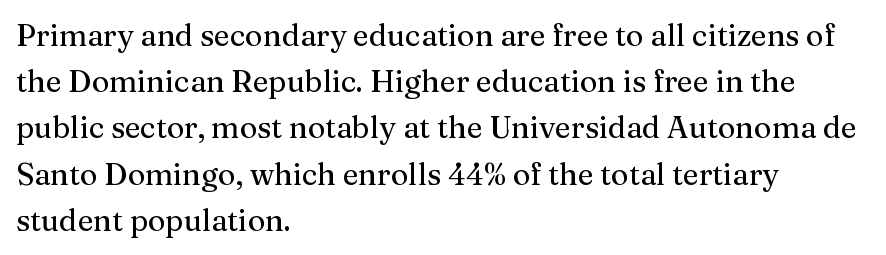
Q: Is the text italic (slanted)? A: No, it is upright.
Q: Is the typeface a serif or a sans-serif typeface? A: Serif.
Q: Is the text underlined? A: No.
Q: How is the paragraph aligned? A: Left-aligned.
Q: Is the spacing between letters normal or unusually wide? A: Normal.
Q: Is the spacing between lines tight, normal or loose? A: Normal.
Q: Width (condensed, normal, or wide)? A: Normal.
Q: Stroke contrast? A: Medium.
Q: x-height? A: Medium.
Q: Monospaced? A: No.
